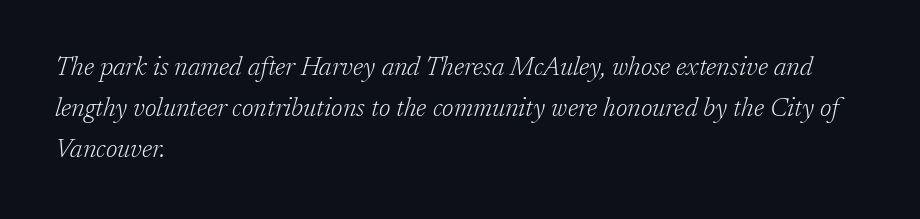
Q: Is the text bold? A: No.
Q: Is the text italic (slanted)? A: Yes, it leans right by about 17 degrees.
Q: Is the text underlined? A: No.
Q: How is the paragraph aligned? A: Left-aligned.
Q: Is the spacing between letters normal or unusually wide? A: Normal.
Q: Is the spacing between lines tight, normal or loose? A: Normal.
